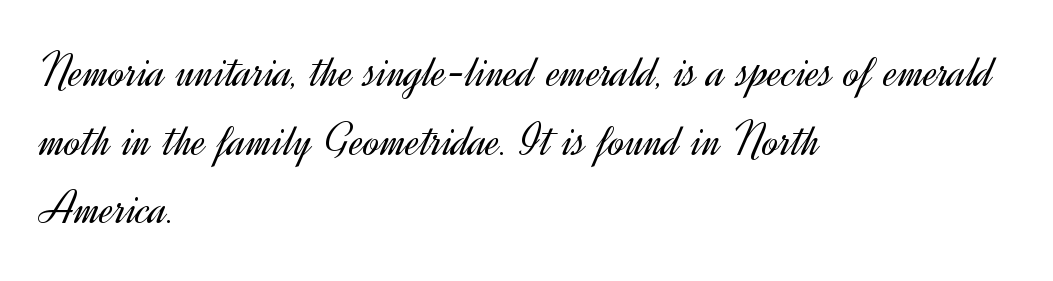
Reading down the column, the eye jumps a familiar distance to each next line. The type is set solid horizontally, with unmodified tracking. Every row of glyphs begins at an identical x-position on the left. Each letter keeps its own natural width here, so spacing adapts to shape. Just letters on the line, the space beneath them empty.
